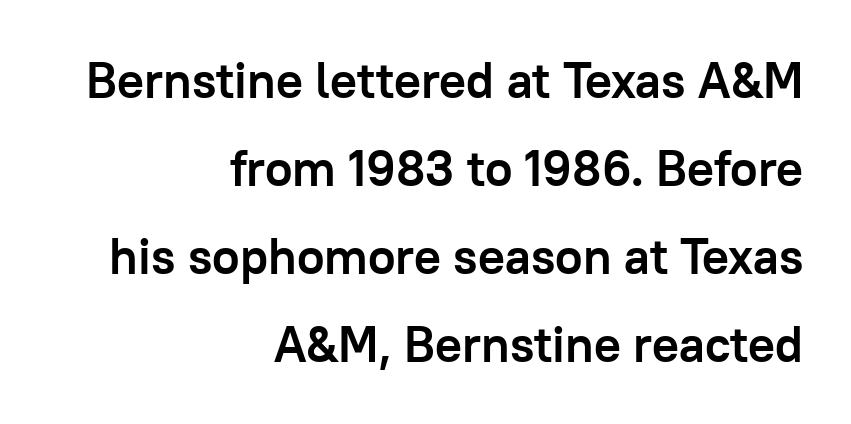
Q: Is the text bold? A: Yes.
Q: Is the text italic (slanted)? A: No, it is upright.
Q: Is the typeface a serif or a sans-serif typeface? A: Sans-serif.
Q: Is the text underlined? A: No.
Q: How is the paragraph aligned? A: Right-aligned.
Q: Is the spacing between letters normal or unusually wide? A: Normal.
Q: Width (condensed, normal, or wide)? A: Normal.
Q: Stroke contrast? A: Low.
Q: x-height? A: Medium.
Q: Monospaced? A: No.
